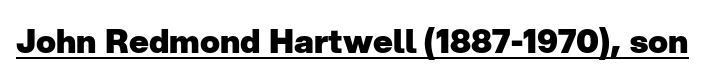
A rule runs beneath these lines of type. Nope, no serifs anywhere on these letters. The specimen reads as upright at a glance. Nothing unusual about the tracking: characters are spaced as the font intends. The letters advance in unequal steps, a hallmark of proportional type. The letters are bold, with thick, heavy strokes.
